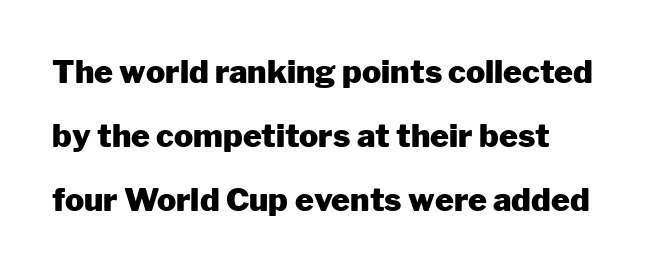
Heft: maximum for text — a bold. When letters stand straight like this, we call the style roman or upright. In terms of letterform style, serifs are entirely absent. Characters follow at the spacing the type designer built in. Is this a fixed-width face? No — the glyphs have proportional, varying widths.
